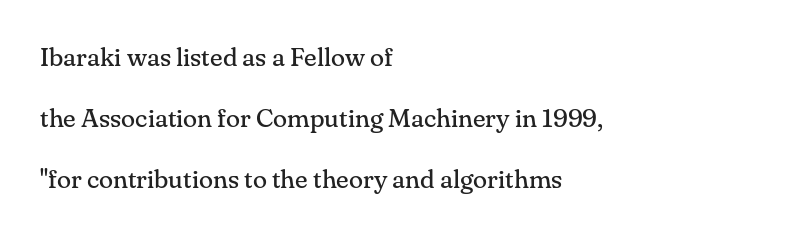
The typesetter chose a ragged-right arrangement here. Beneath every word, the page is bare. Is the stroke heavy? The answer is a plain regular-or-lighter. The letters stand straight up with perfectly vertical stems.
